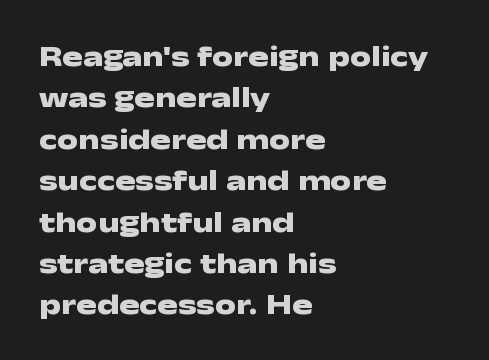
{"serif": "no", "italic": "no", "bold": "yes", "weight": "heavy", "width": "wide", "stroke_contrast": "low", "x_height": "medium", "monospaced": "no", "underline": "no", "align": "left", "line_spacing": "normal", "line_spacing_ratio": 1.38, "letter_spacing": "normal", "letter_spacing_em": 0.0, "glyph_px": 30}
